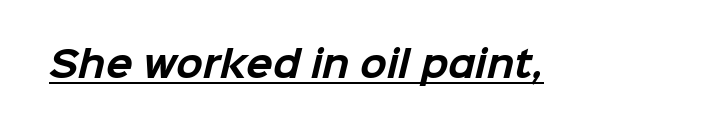
The image shows 35 px bold sans-serif type; set normal letter spacing, underlined; low stroke contrast and a medium x-height.
